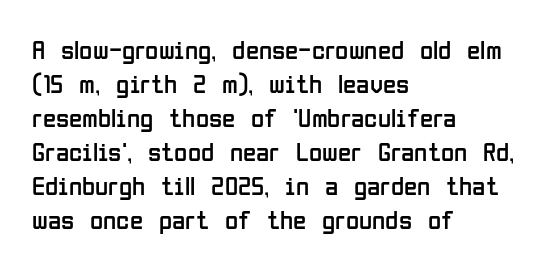
The image shows 27 px text type, upright; set left-aligned, normal line spacing (1.26x), normal letter spacing, not underlined.
